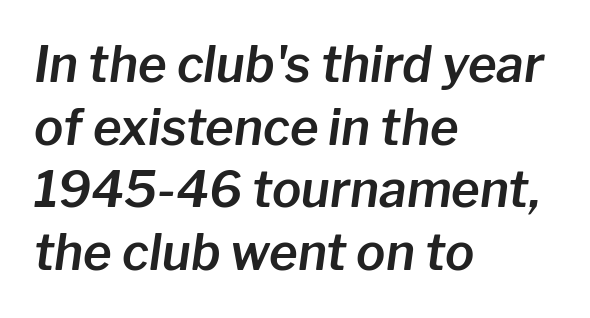
Q: Is the text italic (slanted)? A: Yes, it leans right by about 8 degrees.
Q: Is the text underlined? A: No.
Q: How is the paragraph aligned? A: Left-aligned.
Q: Is the spacing between letters normal or unusually wide? A: Normal.
Q: Is the spacing between lines tight, normal or loose? A: Normal.
Q: Width (condensed, normal, or wide)? A: Normal.
Q: Stroke contrast? A: Low.
Q: x-height? A: Medium.
Q: Monospaced? A: No.
